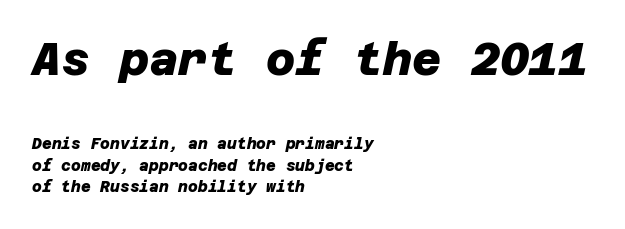
The image shows 45 px heavy sans-serif type; set left-aligned, normal line spacing (1.46x), normal letter spacing, not underlined; the first (top) block is 3.0x larger; low stroke contrast and a large x-height.
